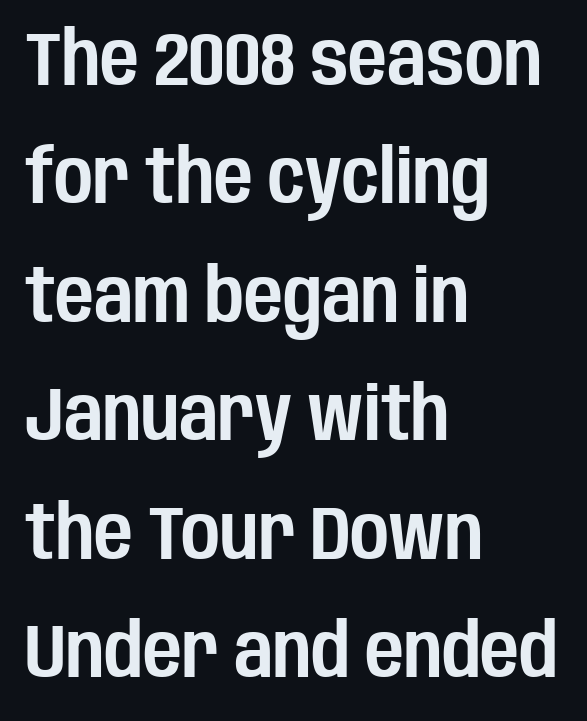
{"serif": "no", "italic": "no", "width": "condensed", "stroke_contrast": "low", "x_height": "large", "monospaced": "no", "underline": "no", "align": "left", "line_spacing": "normal", "line_spacing_ratio": 1.58, "letter_spacing": "normal", "letter_spacing_em": 0.0, "glyph_px": 75}
